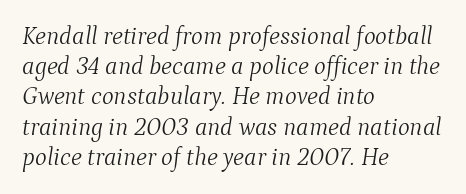
Q: Is the text bold? A: No.
Q: Is the text italic (slanted)? A: Yes, it leans right by about 9 degrees.
Q: Is the text underlined? A: No.
Q: How is the paragraph aligned? A: Left-aligned.
Q: Is the spacing between letters normal or unusually wide? A: Normal.
